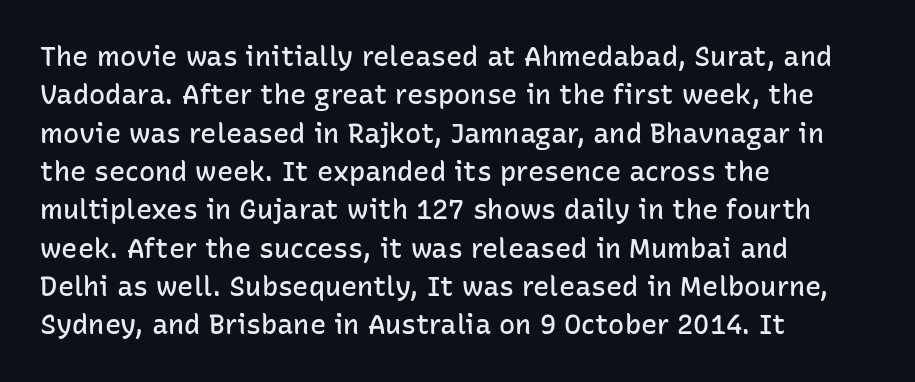
{"italic": "no", "bold": "semi", "underline": "no", "align": "left", "line_spacing": "normal", "line_spacing_ratio": 1.42, "letter_spacing": "normal", "letter_spacing_em": 0.0, "glyph_px": 27}
